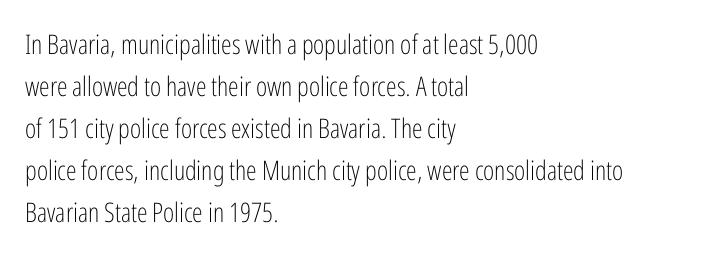
{"italic": "no", "bold": "no", "underline": "no", "align": "left", "line_spacing": "normal", "line_spacing_ratio": 1.56, "letter_spacing": "normal", "letter_spacing_em": 0.0, "glyph_px": 27}
